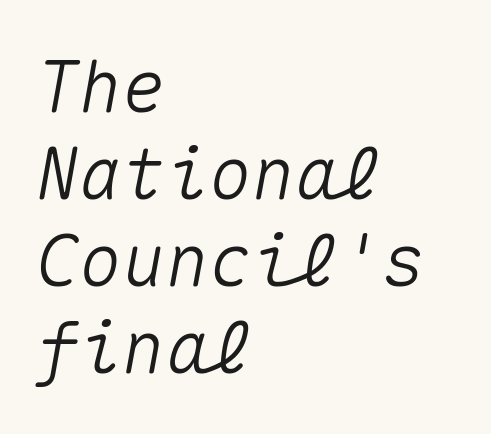
{"italic": "yes", "lean": "right", "slant_degrees": 10, "width": "normal", "stroke_contrast": "medium", "x_height": "medium", "monospaced": "yes", "underline": "no", "align": "left", "line_spacing_ratio": 1.21, "letter_spacing": "normal", "letter_spacing_em": 0.0, "glyph_px": 72}
